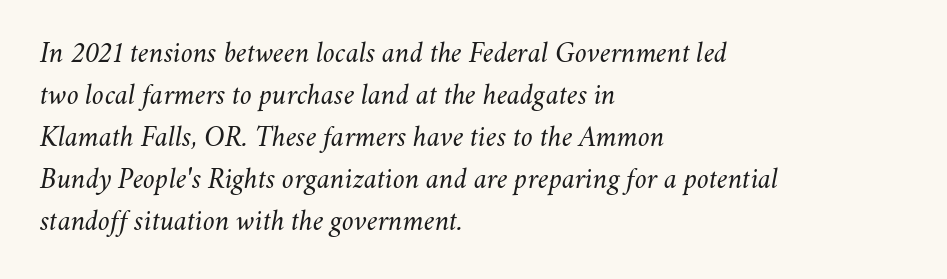
Typeset ragged right — the left edge is the straight one. Spacing verdict: proportional, widths tailored to each character. The strip under each line holds only bare page. Summary of vertical rhythm: regular, with standard interline spacing. The face used here has a pronounced slope to its letters. Characters follow at the spacing the type designer built in.
